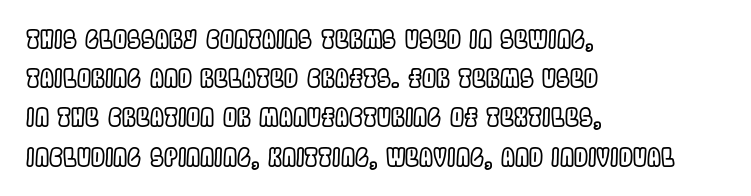
The foot of each line stays bare and open. Upright lettering throughout. Characters follow at the spacing the type designer built in. Line spacing here is normal.
